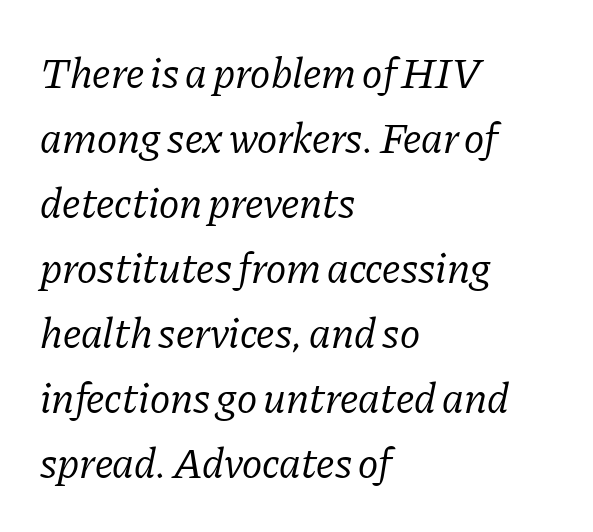
Ink coverage per letter is moderate at most. Casual observation: everything's shoved over to the left. These lines keep a tight, regular rhythm from letter to letter. The words here are not underlined. I'd call this a serif setting — the letters wear small feet.
